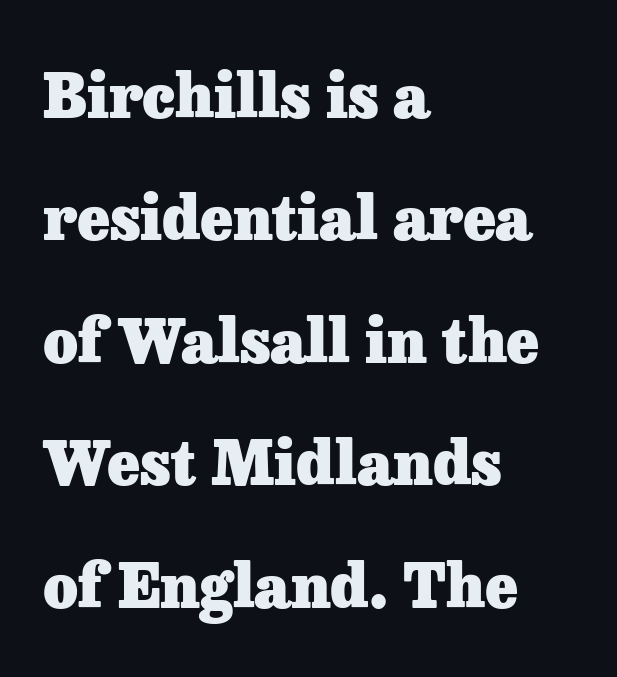
{"serif": "yes", "italic": "no", "bold": "yes", "weight": "heavy", "width": "normal", "stroke_contrast": "low", "x_height": "medium", "monospaced": "no", "underline": "no", "align": "left", "line_spacing": "loose", "line_spacing_ratio": 2.04, "letter_spacing": "normal", "letter_spacing_em": 0.0, "glyph_px": 60}
